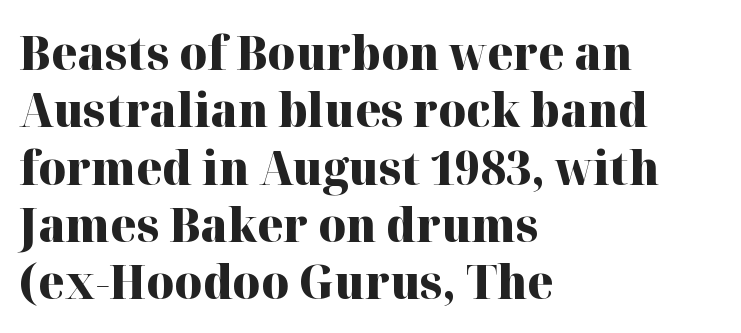
The image shows 47 px heavy serif type, upright; set left-aligned, line spacing 1.22x, normal letter spacing, not underlined; high stroke contrast and a medium x-height.
